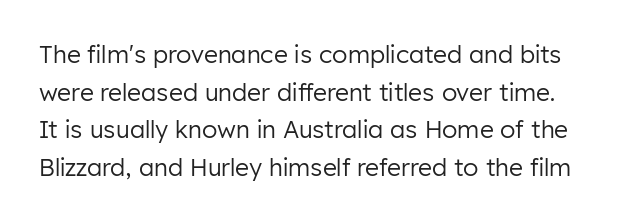
The image shows 24 px text type, upright; set normal line spacing (1.57x), normal letter spacing, not underlined.
